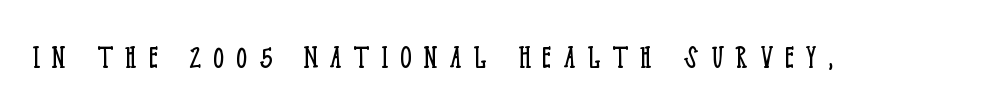
Q: Is the text bold? A: No.
Q: Is the text italic (slanted)? A: No, it is upright.
Q: Is the typeface a serif or a sans-serif typeface? A: Serif.
Q: Is the text underlined? A: No.
Q: Is the spacing between letters normal or unusually wide? A: Unusually wide.
Q: Width (condensed, normal, or wide)? A: Condensed.
Q: Stroke contrast? A: Low.
Q: x-height? A: Large.
Q: Monospaced? A: No.
